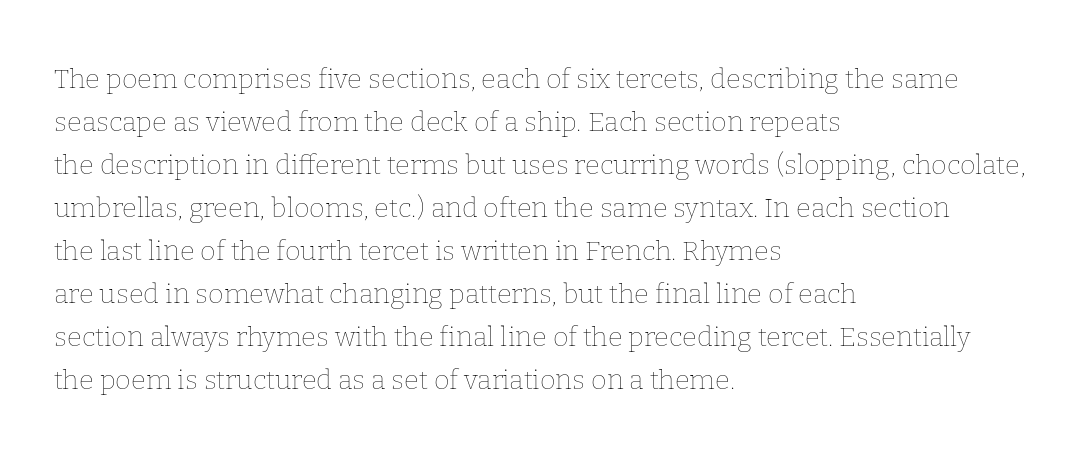
Q: Is the text bold? A: No.
Q: Is the text italic (slanted)? A: No, it is upright.
Q: Is the text underlined? A: No.
Q: How is the paragraph aligned? A: Left-aligned.
Q: Is the spacing between letters normal or unusually wide? A: Normal.
Q: Is the spacing between lines tight, normal or loose? A: Normal.
